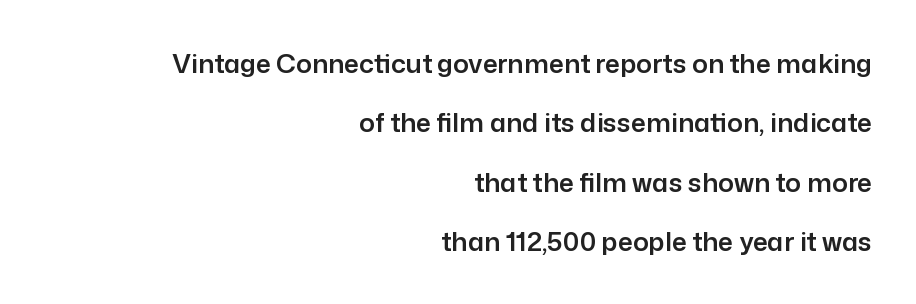
{"italic": "no", "underline": "no", "align": "right", "line_spacing": "loose", "line_spacing_ratio": 2.28, "letter_spacing": "normal", "letter_spacing_em": 0.0, "glyph_px": 26}
